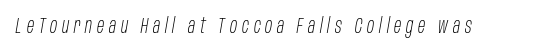
The image shows 21 px text type, italic (leaning right); set unusually wide letter spacing (+0.23 em), not underlined.
